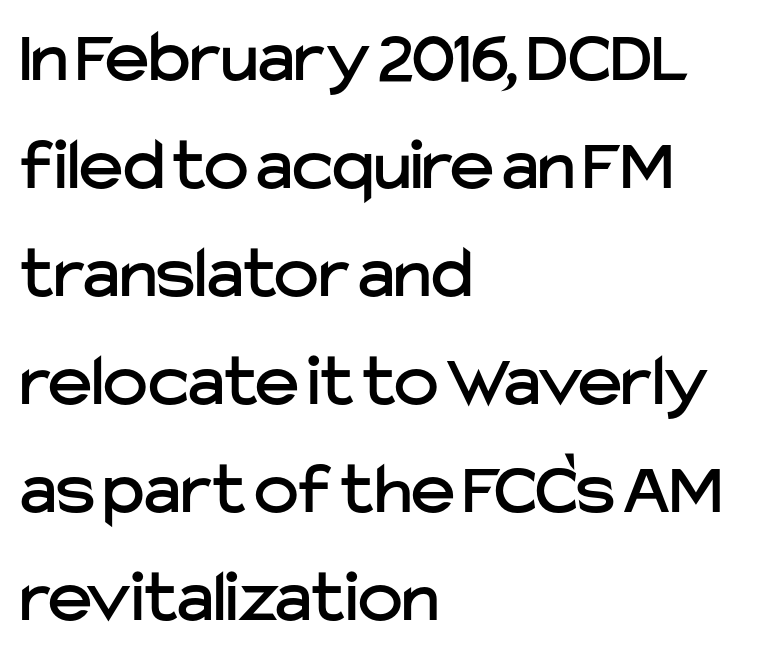
No feet cap the strokes, marking this as sans-serif type. The typography opts for an upright posture over an oblique one. The passage shown has conventional tracking throughout. One glance says typical: line gaps are just what's usual.
